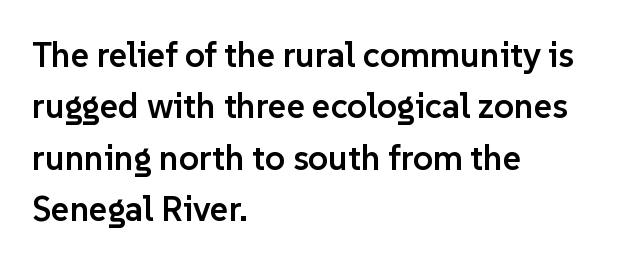
Q: Is the text bold? A: Semi-bold.
Q: Is the text italic (slanted)? A: No, it is upright.
Q: Is the typeface a serif or a sans-serif typeface? A: Sans-serif.
Q: Is the text underlined? A: No.
Q: How is the paragraph aligned? A: Left-aligned.
Q: Is the spacing between letters normal or unusually wide? A: Normal.
Q: Is the spacing between lines tight, normal or loose? A: Normal.
Q: Width (condensed, normal, or wide)? A: Normal.
Q: Stroke contrast? A: Low.
Q: x-height? A: Medium.
Q: Monospaced? A: No.
